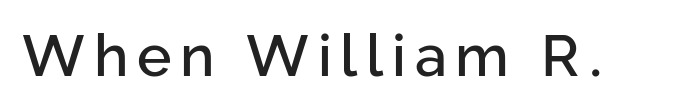
A roman cut, with each character standing at attention. The passage shown is typed in a proportional face where columns would drift. Each letter's strokes conclude bluntly, with no projecting serifs. The space beneath each line is pristine and unruled.
